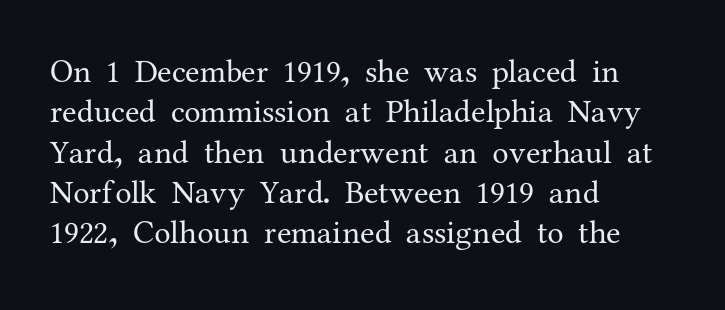
Q: Is the text bold? A: No.
Q: Is the text italic (slanted)? A: No, it is upright.
Q: Is the typeface a serif or a sans-serif typeface? A: Serif.
Q: Is the text underlined? A: No.
Q: How is the paragraph aligned? A: Left-aligned.
Q: Is the spacing between letters normal or unusually wide? A: Normal.
Q: Width (condensed, normal, or wide)? A: Normal.
Q: Stroke contrast? A: Medium.
Q: x-height? A: Medium.
Q: Monospaced? A: No.
